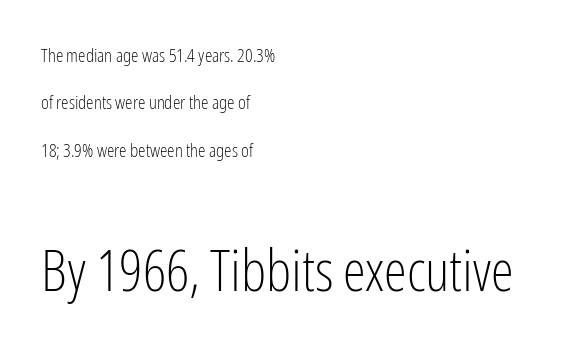
The image shows 58 px light, condensed sans-serif type, upright; set left-aligned, loose line spacing (2.49x), normal letter spacing, not underlined; the second (bottom) block is 3.05x larger; low stroke contrast and a medium x-height.
